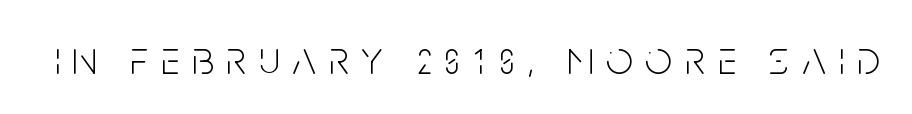
Notice how the stems are strictly vertical — no italics here. Nothing sits at the stroke ends, so this counts as sans-serif. Caption: face not bold, strokes unweighted. Spacing between characters has been opened up far beyond the box default. Note the varied advance widths — an 'i' is clearly narrower than an 'm'. Quick note: underline off.
